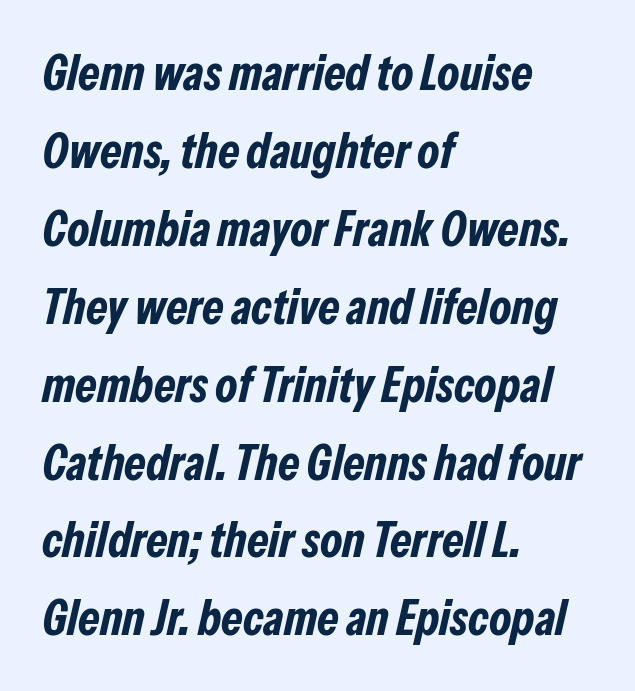
{"italic": "yes", "lean": "right", "slant_degrees": 13, "bold": "yes", "weight": "bold", "width": "condensed", "stroke_contrast": "low", "x_height": "medium", "monospaced": "no", "underline": "no", "align": "left", "line_spacing": "normal", "line_spacing_ratio": 1.59, "letter_spacing": "normal", "letter_spacing_em": 0.0, "glyph_px": 49}
